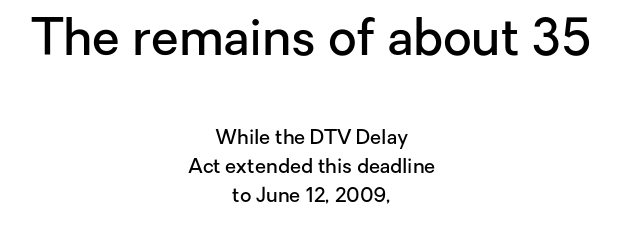
{"serif": "no", "italic": "no", "bold": "semi", "weight": "semibold", "width": "normal", "stroke_contrast": "low", "x_height": "medium", "monospaced": "no", "underline": "no", "align": "center", "line_spacing": "normal", "line_spacing_ratio": 1.45, "letter_spacing": "normal", "letter_spacing_em": 0.0, "larger_block": "first", "size_ratio": 2.5, "glyph_px": 50}
